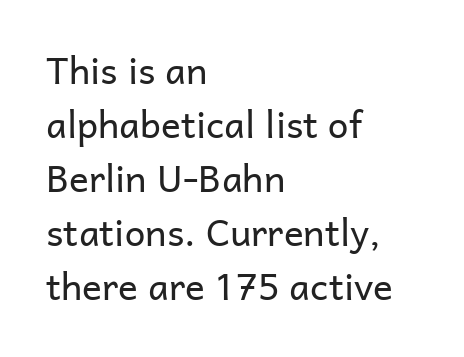
Letterform terminals end flat and unadorned throughout the passage. Caption: face not bold, strokes unweighted. Evenly set lines give the paragraph a standard silhouette. The words here are not underlined. The face used here is proportionally spaced, like ordinary book or web type.
